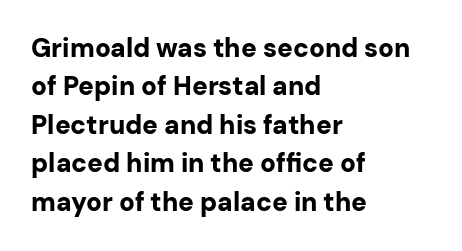
Q: Is the text bold? A: Yes.
Q: Is the text italic (slanted)? A: No, it is upright.
Q: Is the text underlined? A: No.
Q: How is the paragraph aligned? A: Left-aligned.
Q: Is the spacing between letters normal or unusually wide? A: Normal.
Q: Is the spacing between lines tight, normal or loose? A: Normal.
